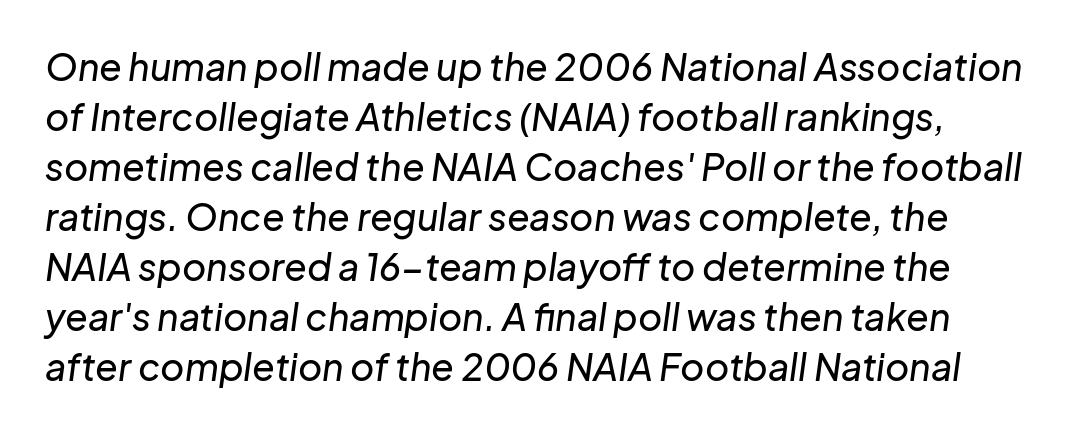
Summary of vertical rhythm: regular, with standard interline spacing. The letters sit at their default tracking, neither squeezed nor spread. The specimen reads as italic at a glance. Here the designer chose a conventional face with non-uniform glyph widths. Lines of text with bare space underneath.
